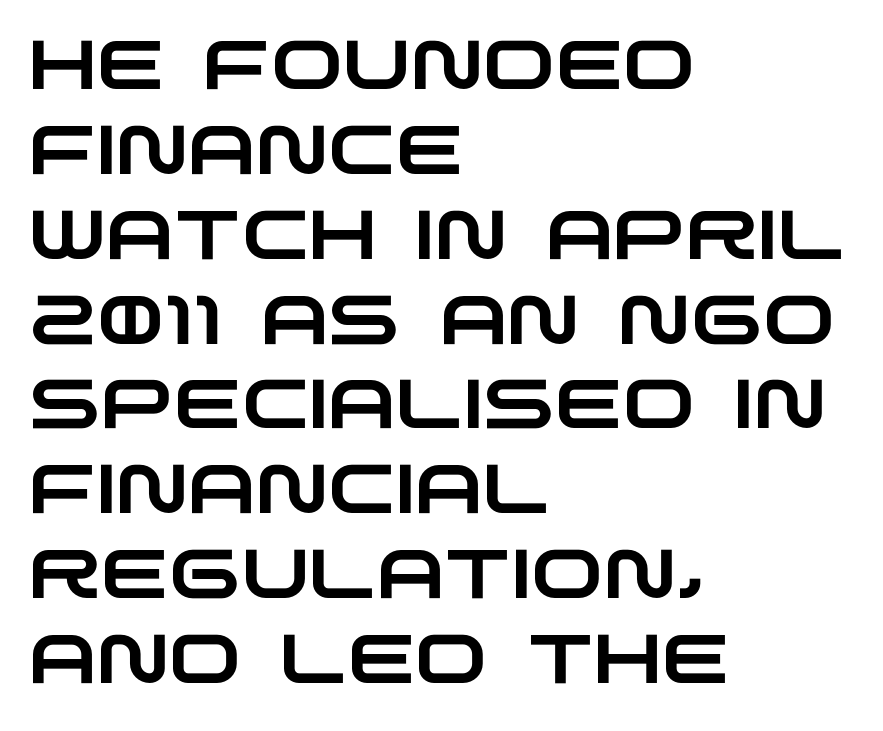
{"serif": "no", "width": "wide", "stroke_contrast": "low", "x_height": "large", "monospaced": "no", "underline": "no", "align": "left", "line_spacing_ratio": 1.23, "letter_spacing": "normal", "letter_spacing_em": 0.0, "glyph_px": 69}
